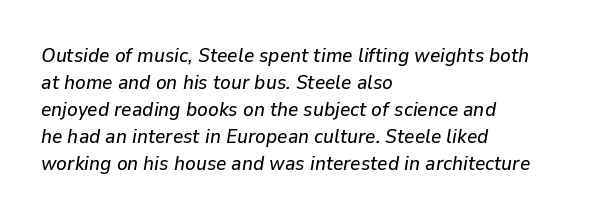
Q: Is the text italic (slanted)? A: Yes, it leans right by about 9 degrees.
Q: Is the text underlined? A: No.
Q: How is the paragraph aligned? A: Left-aligned.
Q: Is the spacing between letters normal or unusually wide? A: Normal.
Q: Is the spacing between lines tight, normal or loose? A: Normal.
